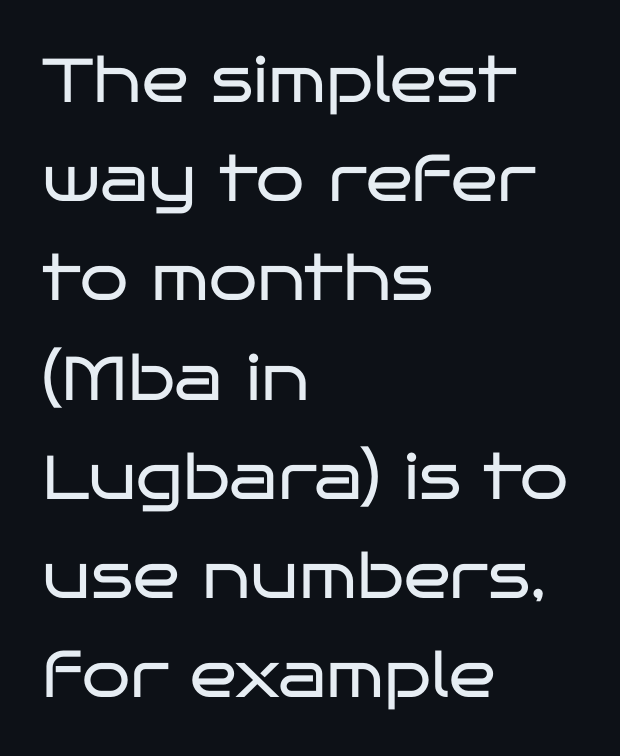
This sample keeps an unexceptional amount of space between lines. The text block is weighted toward the left margin, trailing off unevenly rightward. Between one letter and the next there's only the usual sliver of space. The font family rendered here belongs to the sans-serif group. You could not count columns in this text — the font is proportionally spaced.
